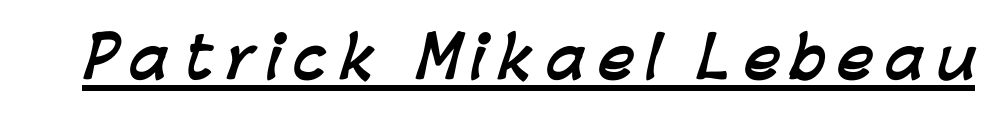
Observe the wide spacing: letters keep a clear distance from each other. The rendering uses the underline text-decoration. The rendering shows plain stroke endings on the letterforms — a sans-serif design. In terms of weight, the rendering is a true, heavy bold. These lines are rendered in a variable-pitch font.
